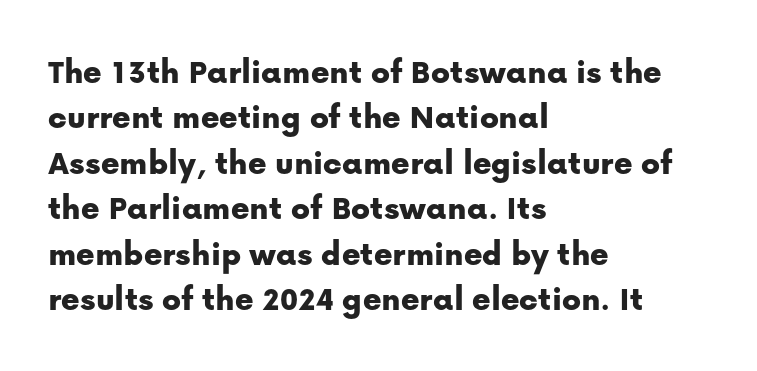
The lettering holds an erect, upright posture throughout. Every row of glyphs begins at an identical x-position on the left. This sample has the flowing, uneven cadence of proportional lettering. Is the letter spacing exaggerated? No — it looks like the ordinary default. Is this a sans? Yes — the strokes have no serifs.
